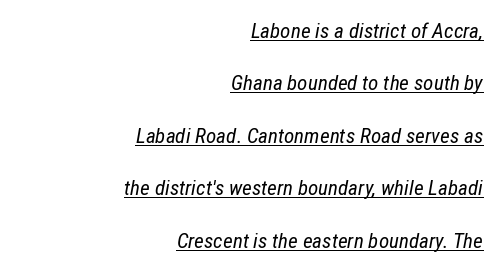
The image shows 21 px text type, italic (leaning right); set right-aligned, loose line spacing (2.5x), normal letter spacing, underlined.
